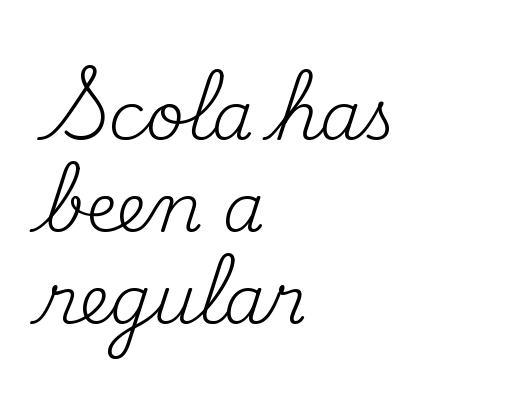
{"serif": "yes", "bold": "no", "weight": "regular", "width": "normal", "stroke_contrast": "medium", "x_height": "small", "monospaced": "no", "underline": "no", "align": "left", "line_spacing": "normal", "line_spacing_ratio": 1.37, "letter_spacing": "normal", "letter_spacing_em": 0.0, "glyph_px": 67}
